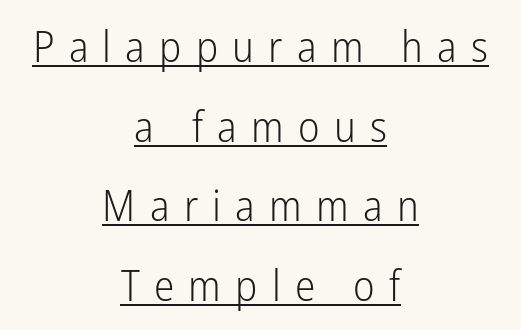
Q: Is the text bold? A: No.
Q: Is the text italic (slanted)? A: No, it is upright.
Q: Is the typeface a serif or a sans-serif typeface? A: Sans-serif.
Q: Is the text underlined? A: Yes.
Q: How is the paragraph aligned? A: Centered.
Q: Is the spacing between letters normal or unusually wide? A: Unusually wide.
Q: Width (condensed, normal, or wide)? A: Condensed.
Q: Stroke contrast? A: Low.
Q: x-height? A: Medium.
Q: Monospaced? A: No.
